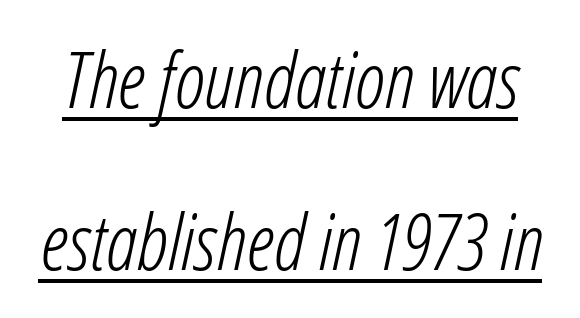
The image shows 78 px light, condensed type, italic (leaning right); set loose line spacing (2.08x), normal letter spacing, underlined; low stroke contrast and a medium x-height.
